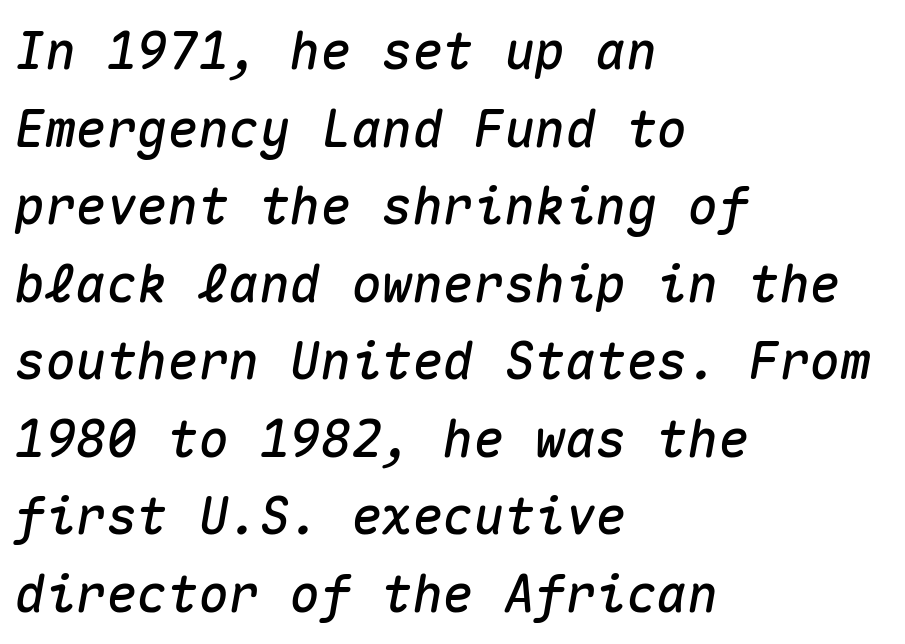
The image shows 51 px text type, italic (leaning right), monospaced; set left-aligned, normal line spacing (1.52x), normal letter spacing, not underlined; medium stroke contrast and a medium x-height.
